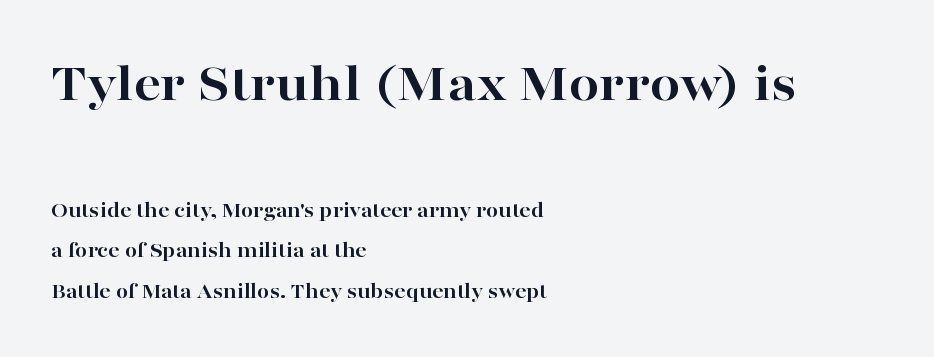
Q: Is the text bold? A: Yes.
Q: Is the text italic (slanted)? A: No, it is upright.
Q: Is the typeface a serif or a sans-serif typeface? A: Serif.
Q: Is the text underlined? A: No.
Q: How is the paragraph aligned? A: Left-aligned.
Q: Is the spacing between letters normal or unusually wide? A: Normal.
Q: Which block of text is set in a larger size, the first (top) or the second (bottom)? A: The first (top) one.
Q: Width (condensed, normal, or wide)? A: Wide.
Q: Stroke contrast? A: High.
Q: x-height? A: Medium.
Q: Monospaced? A: No.
